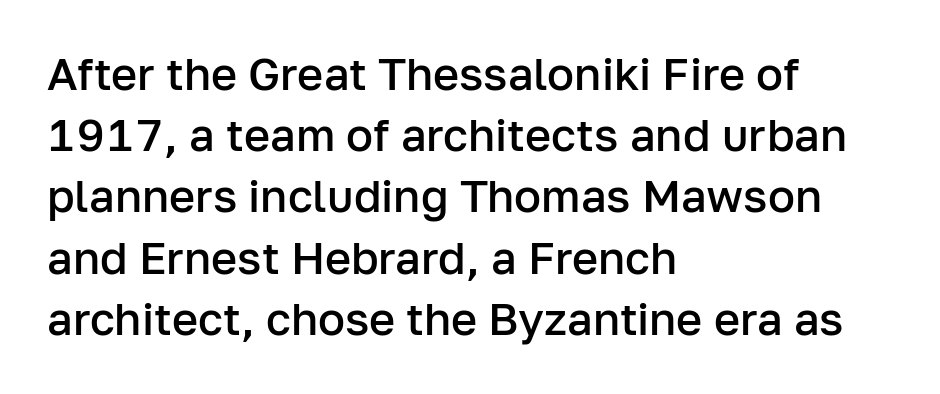
Q: Is the text bold? A: Semi-bold.
Q: Is the text italic (slanted)? A: No, it is upright.
Q: Is the typeface a serif or a sans-serif typeface? A: Sans-serif.
Q: Is the text underlined? A: No.
Q: How is the paragraph aligned? A: Left-aligned.
Q: Is the spacing between letters normal or unusually wide? A: Normal.
Q: Is the spacing between lines tight, normal or loose? A: Normal.
Q: Width (condensed, normal, or wide)? A: Normal.
Q: Stroke contrast? A: Low.
Q: x-height? A: Medium.
Q: Monospaced? A: No.
